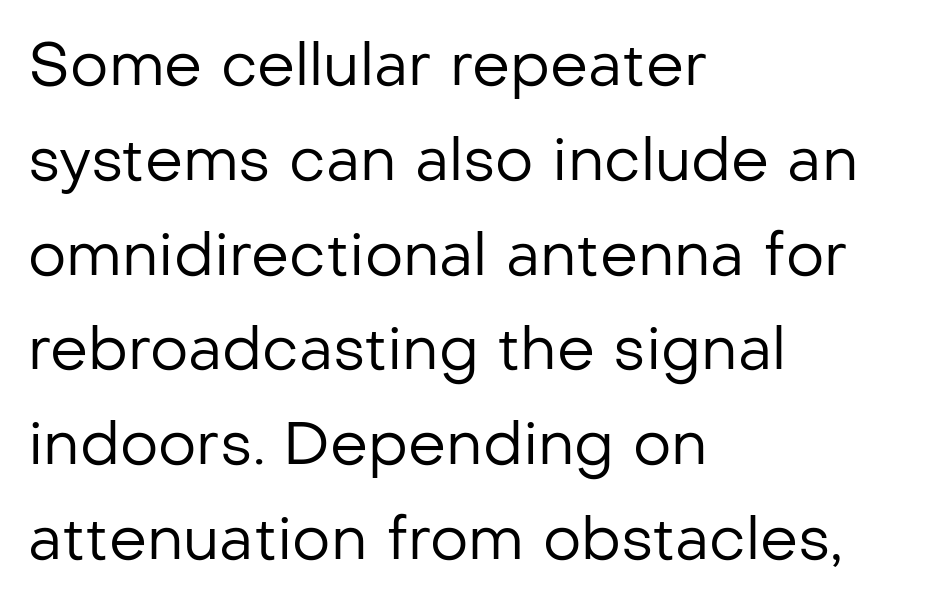
The image shows 60 px regular-weight sans-serif type, upright; set left-aligned, normal line spacing (1.58x), normal letter spacing, not underlined; low stroke contrast and a medium x-height.
